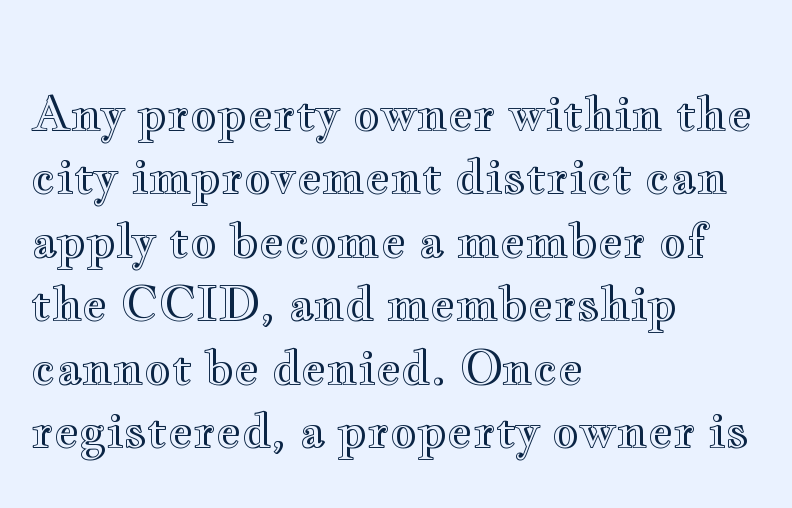
The space between consecutive lines is moderate. The face used here is rendered with its standard letterfit. Words float on clear page, feet unadorned. Nope, not italic — everything's standing straight. This sample has the flowing, uneven cadence of proportional lettering. A classic flush-left, rag-right setting is used for this passage.
